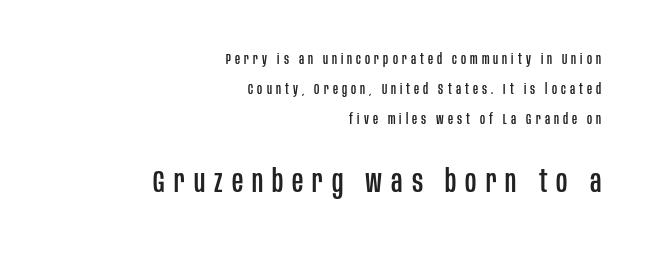
Q: Is the text italic (slanted)? A: No, it is upright.
Q: Is the typeface a serif or a sans-serif typeface? A: Sans-serif.
Q: Is the text underlined? A: No.
Q: How is the paragraph aligned? A: Right-aligned.
Q: Is the spacing between letters normal or unusually wide? A: Unusually wide.
Q: Is the spacing between lines tight, normal or loose? A: Loose.
Q: Which block of text is set in a larger size, the first (top) or the second (bottom)? A: The second (bottom) one.
Q: Width (condensed, normal, or wide)? A: Condensed.
Q: Stroke contrast? A: Low.
Q: x-height? A: Large.
Q: Monospaced? A: No.
